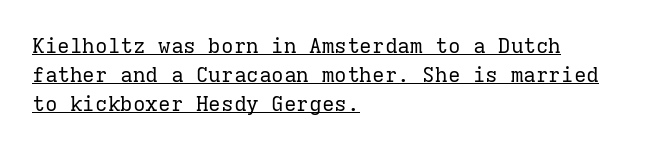
Is the block centered? No — it sits flush against the left margin. Descenders here cross a horizontal rule under the line. Caption: standard tracking, unaltered. Italic: no, the glyphs are upright roman.
